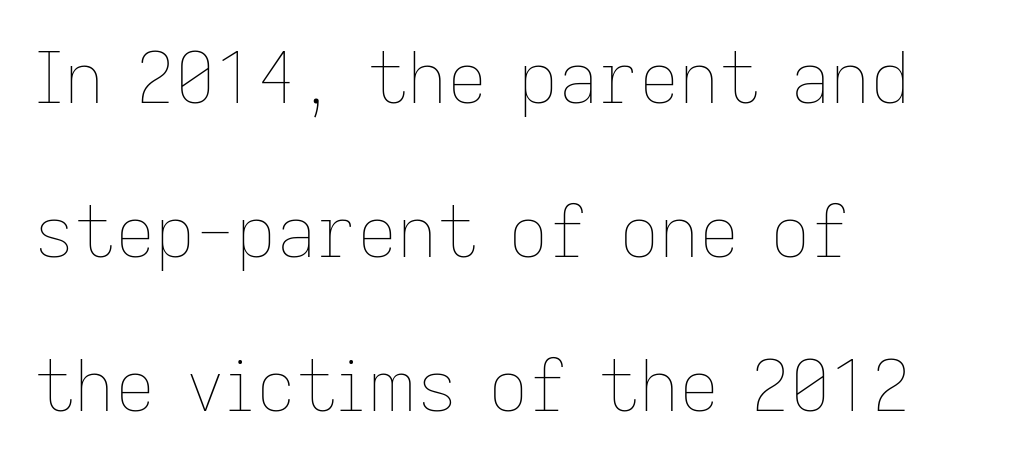
Q: Is the text bold? A: No.
Q: Is the text italic (slanted)? A: No, it is upright.
Q: Is the text underlined? A: No.
Q: How is the paragraph aligned? A: Left-aligned.
Q: Is the spacing between letters normal or unusually wide? A: Normal.
Q: Is the spacing between lines tight, normal or loose? A: Loose.
Q: Width (condensed, normal, or wide)? A: Normal.
Q: Stroke contrast? A: Low.
Q: x-height? A: Medium.
Q: Monospaced? A: No.
